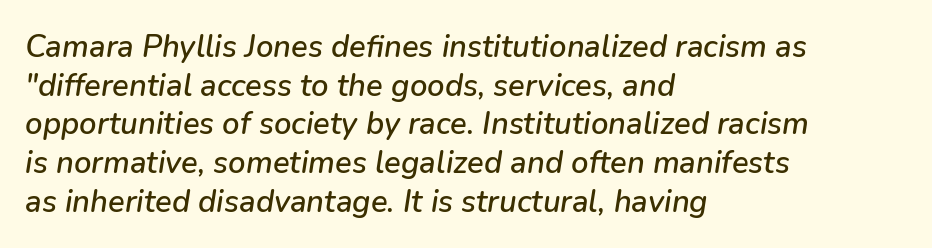
Q: Is the text italic (slanted)? A: Yes, it leans right by about 9 degrees.
Q: Is the text underlined? A: No.
Q: How is the paragraph aligned? A: Left-aligned.
Q: Is the spacing between letters normal or unusually wide? A: Normal.
Q: Is the spacing between lines tight, normal or loose? A: Normal.
Q: Width (condensed, normal, or wide)? A: Normal.
Q: Stroke contrast? A: Low.
Q: x-height? A: Medium.
Q: Monospaced? A: No.
